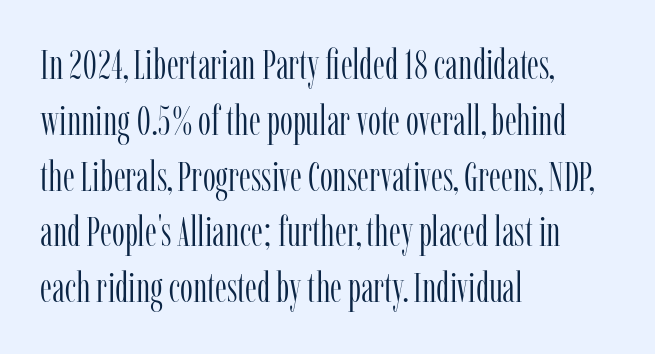
Q: Is the text bold? A: No.
Q: Is the text italic (slanted)? A: No, it is upright.
Q: Is the typeface a serif or a sans-serif typeface? A: Serif.
Q: Is the text underlined? A: No.
Q: How is the paragraph aligned? A: Left-aligned.
Q: Is the spacing between letters normal or unusually wide? A: Normal.
Q: Is the spacing between lines tight, normal or loose? A: Normal.
Q: Width (condensed, normal, or wide)? A: Condensed.
Q: Stroke contrast? A: Low.
Q: x-height? A: Medium.
Q: Monospaced? A: No.
